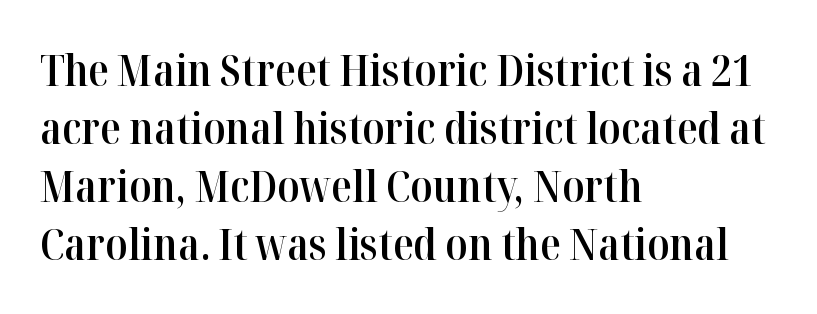
The image shows 43 px semibold serif type, upright; set left-aligned, normal line spacing (1.35x), normal letter spacing, not underlined; high stroke contrast and a medium x-height.
